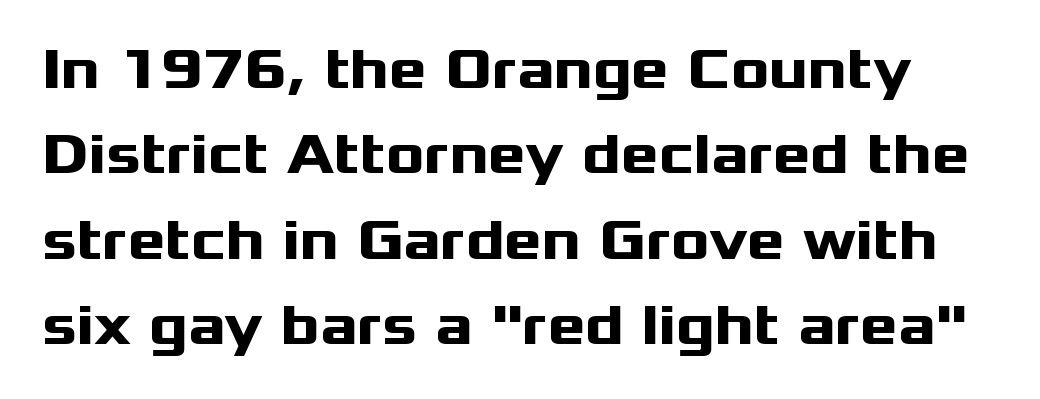
Q: Is the text bold? A: Yes.
Q: Is the text italic (slanted)? A: No, it is upright.
Q: Is the typeface a serif or a sans-serif typeface? A: Sans-serif.
Q: Is the text underlined? A: No.
Q: Is the spacing between letters normal or unusually wide? A: Normal.
Q: Is the spacing between lines tight, normal or loose? A: Normal.
Q: Width (condensed, normal, or wide)? A: Wide.
Q: Stroke contrast? A: Medium.
Q: x-height? A: Medium.
Q: Monospaced? A: No.
